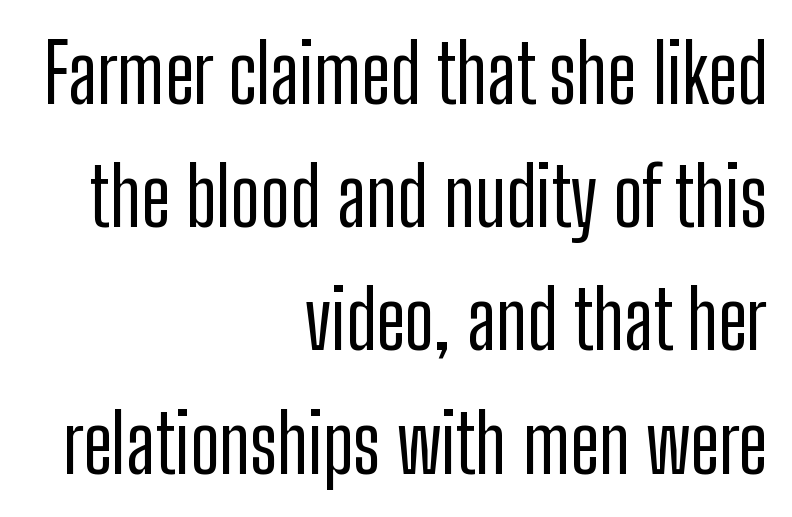
{"serif": "no", "italic": "no", "width": "condensed", "stroke_contrast": "low", "x_height": "medium", "monospaced": "no", "underline": "no", "align": "right", "line_spacing": "normal", "line_spacing_ratio": 1.54, "letter_spacing": "normal", "letter_spacing_em": 0.0, "glyph_px": 80}
